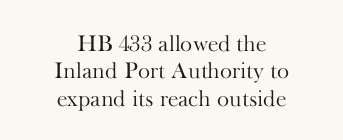
Q: Is the text bold? A: No.
Q: Is the text italic (slanted)? A: No, it is upright.
Q: Is the text underlined? A: No.
Q: How is the paragraph aligned? A: Centered.
Q: Is the spacing between letters normal or unusually wide? A: Normal.
